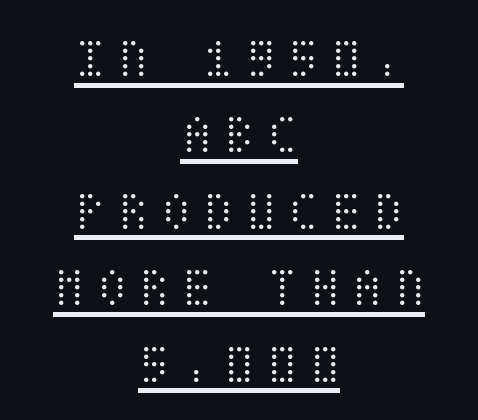
The image shows 57 px light, condensed type, upright; set centered, normal line spacing (1.34x), unusually wide letter spacing (+0.2 em), underlined; medium stroke contrast and a large x-height.
